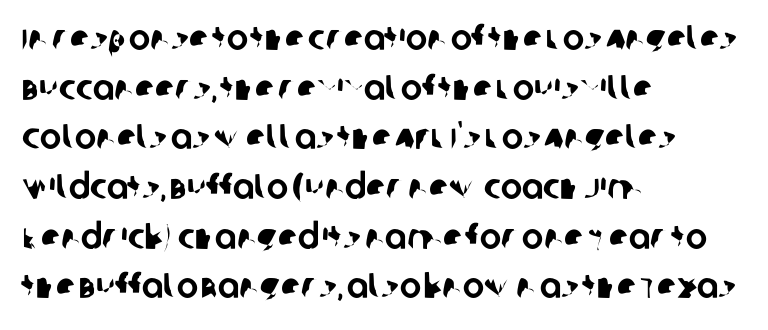
Q: Is the typeface a serif or a sans-serif typeface? A: Sans-serif.
Q: Is the text underlined? A: No.
Q: How is the paragraph aligned? A: Left-aligned.
Q: Is the spacing between letters normal or unusually wide? A: Normal.
Q: Is the spacing between lines tight, normal or loose? A: Normal.
Q: Width (condensed, normal, or wide)? A: Normal.
Q: Stroke contrast? A: Low.
Q: x-height? A: Large.
Q: Monospaced? A: No.
